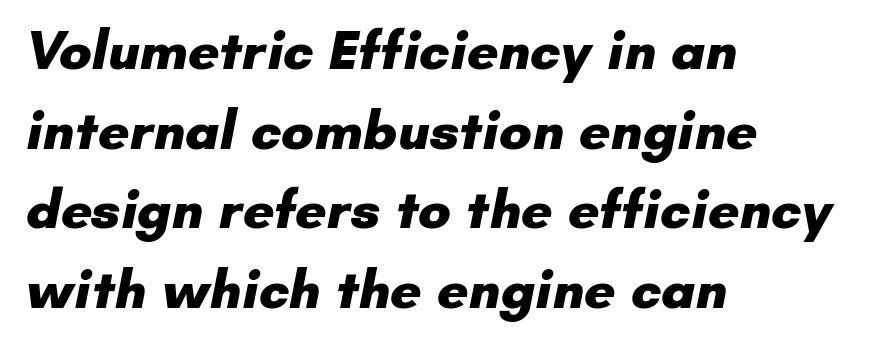
The image shows 55 px heavy sans-serif type; set left-aligned, normal line spacing (1.45x), normal letter spacing, not underlined; low stroke contrast and a small x-height.
